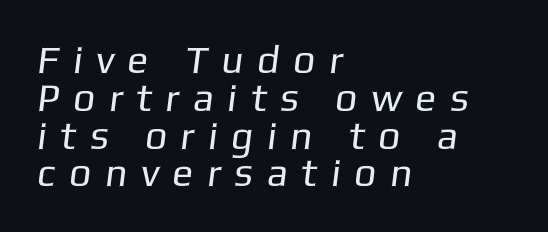
Left-aligned paragraph, ragged on the right. Looks like regular typesetting: each glyph gets only the width it needs. The passage shown has open, widely tracked lettering throughout. Clear beneath every line of the passage. A light-to-regular cut is what we see here. The font family rendered here belongs to the sans-serif group.
